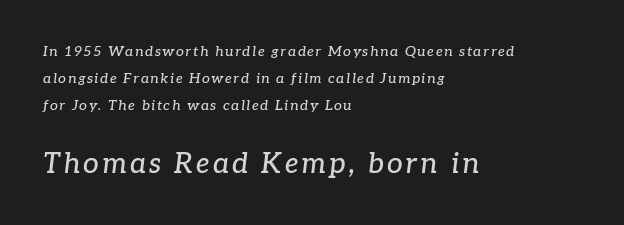
Q: Is the text italic (slanted)? A: Yes, it leans right by about 7 degrees.
Q: Is the typeface a serif or a sans-serif typeface? A: Serif.
Q: Is the text underlined? A: No.
Q: How is the paragraph aligned? A: Left-aligned.
Q: Is the spacing between lines tight, normal or loose? A: Loose.
Q: Which block of text is set in a larger size, the first (top) or the second (bottom)? A: The second (bottom) one.
Q: Width (condensed, normal, or wide)? A: Normal.
Q: Stroke contrast? A: Low.
Q: x-height? A: Medium.
Q: Monospaced? A: No.
